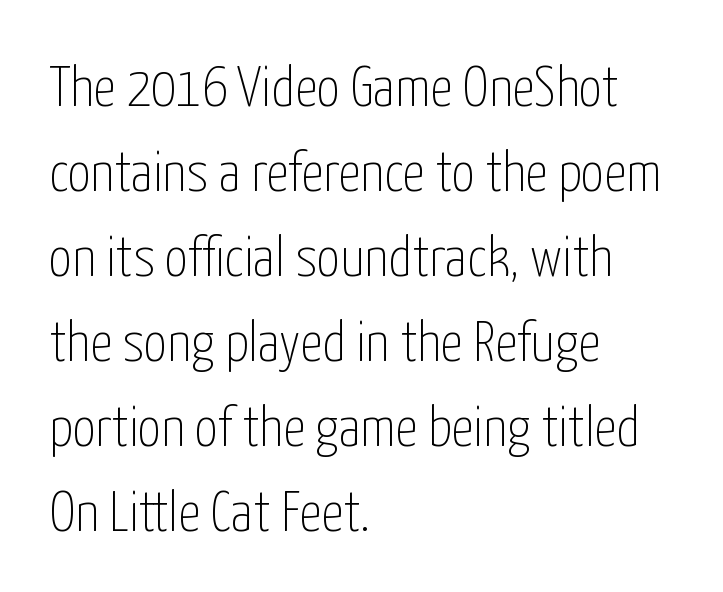
Q: Is the text bold? A: No.
Q: Is the text italic (slanted)? A: No, it is upright.
Q: Is the typeface a serif or a sans-serif typeface? A: Sans-serif.
Q: Is the text underlined? A: No.
Q: How is the paragraph aligned? A: Left-aligned.
Q: Is the spacing between letters normal or unusually wide? A: Normal.
Q: Is the spacing between lines tight, normal or loose? A: Normal.
Q: Width (condensed, normal, or wide)? A: Condensed.
Q: Stroke contrast? A: Low.
Q: x-height? A: Medium.
Q: Monospaced? A: No.
